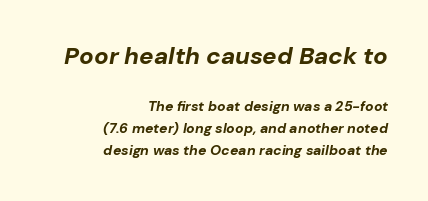
The image shows 24 px bold type, italic (leaning right); set right-aligned, normal line spacing (1.58x), normal letter spacing, not underlined; the first (top) block is 1.71x larger.
